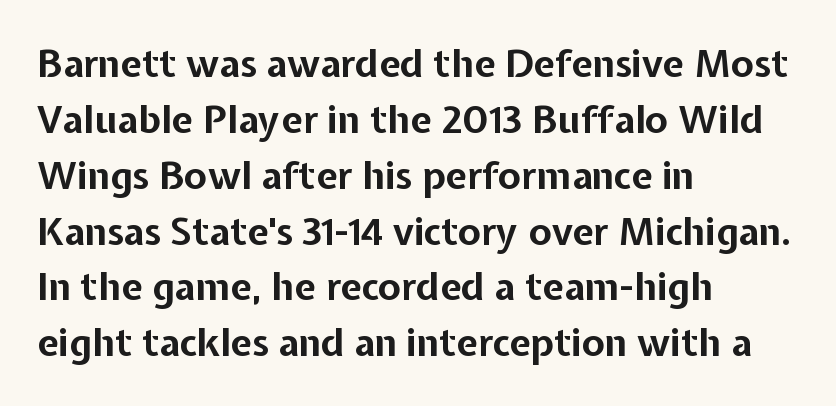
The image shows 38 px bold sans-serif type, upright; set left-aligned, normal line spacing (1.47x), normal letter spacing, not underlined; low stroke contrast and a medium x-height.
